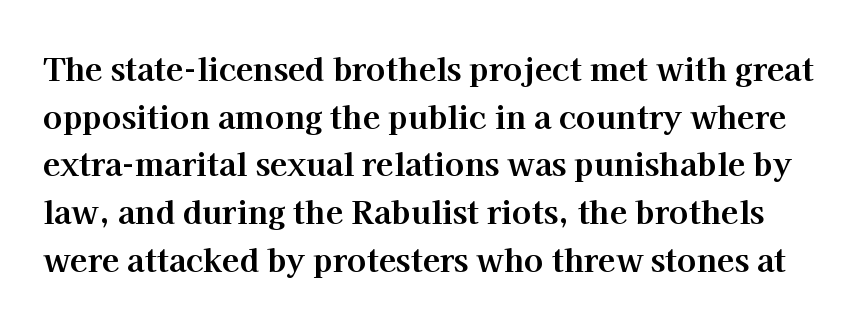
Q: Is the text bold? A: Yes.
Q: Is the text italic (slanted)? A: No, it is upright.
Q: Is the typeface a serif or a sans-serif typeface? A: Serif.
Q: Is the text underlined? A: No.
Q: Is the spacing between letters normal or unusually wide? A: Normal.
Q: Is the spacing between lines tight, normal or loose? A: Normal.
Q: Width (condensed, normal, or wide)? A: Normal.
Q: Stroke contrast? A: High.
Q: x-height? A: Medium.
Q: Monospaced? A: No.
